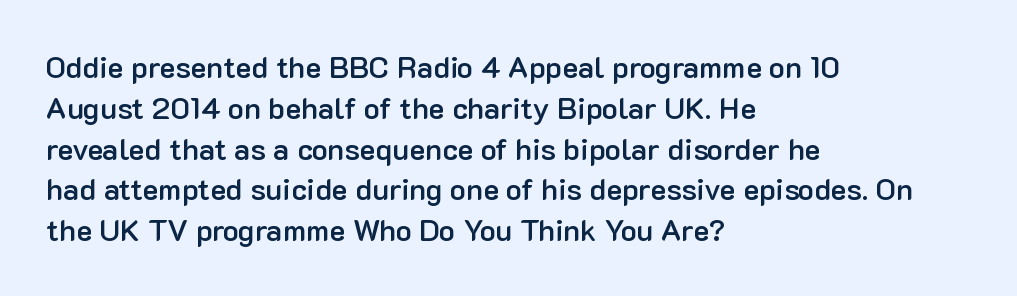
{"serif": "no", "italic": "no", "bold": "semi", "weight": "semibold", "width": "normal", "stroke_contrast": "low", "x_height": "medium", "monospaced": "no", "underline": "no", "align": "left", "line_spacing": "normal", "line_spacing_ratio": 1.36, "letter_spacing": "normal", "letter_spacing_em": 0.0, "glyph_px": 30}
